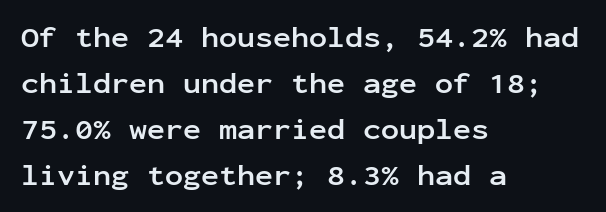
Q: Is the text bold? A: Yes.
Q: Is the text italic (slanted)? A: No, it is upright.
Q: Is the typeface a serif or a sans-serif typeface? A: Sans-serif.
Q: Is the text underlined? A: No.
Q: How is the paragraph aligned? A: Left-aligned.
Q: Is the spacing between letters normal or unusually wide? A: Normal.
Q: Is the spacing between lines tight, normal or loose? A: Normal.
Q: Width (condensed, normal, or wide)? A: Normal.
Q: Stroke contrast? A: Low.
Q: x-height? A: Medium.
Q: Monospaced? A: Yes.
